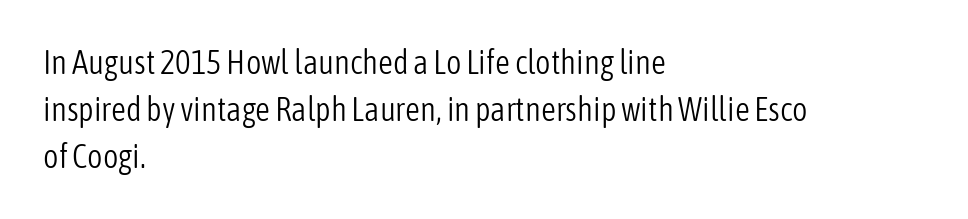
The image shows 33 px light, condensed sans-serif type, upright; set left-aligned, normal line spacing (1.43x), normal letter spacing, not underlined; low stroke contrast and a medium x-height.
